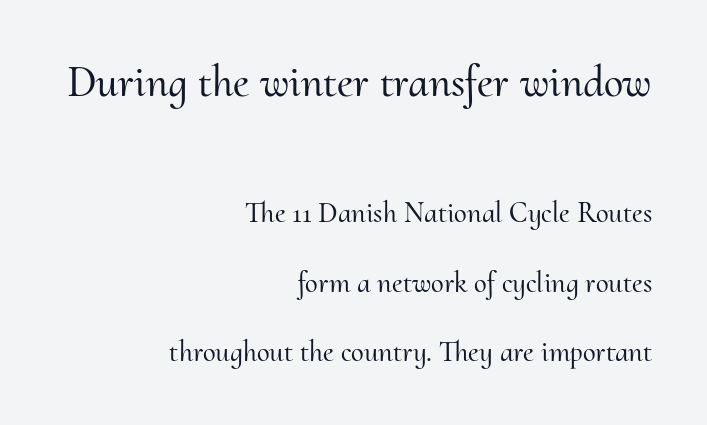
{"serif": "yes", "italic": "no", "width": "normal", "stroke_contrast": "medium", "x_height": "small", "monospaced": "no", "underline": "no", "align": "right", "line_spacing": "loose", "line_spacing_ratio": 2.39, "letter_spacing": "normal", "letter_spacing_em": 0.0, "larger_block": "first", "size_ratio": 1.52, "glyph_px": 44}
